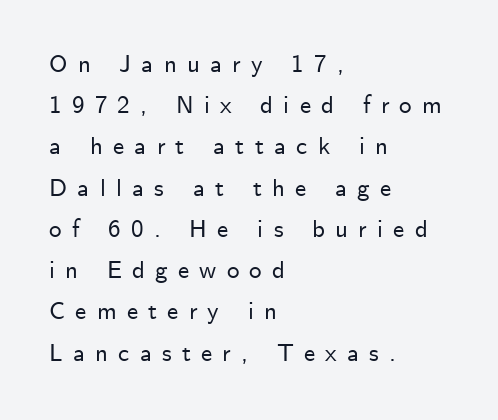
Q: Is the text italic (slanted)? A: No, it is upright.
Q: Is the text underlined? A: No.
Q: How is the paragraph aligned? A: Left-aligned.
Q: Is the spacing between letters normal or unusually wide? A: Unusually wide.
Q: Is the spacing between lines tight, normal or loose? A: Normal.
